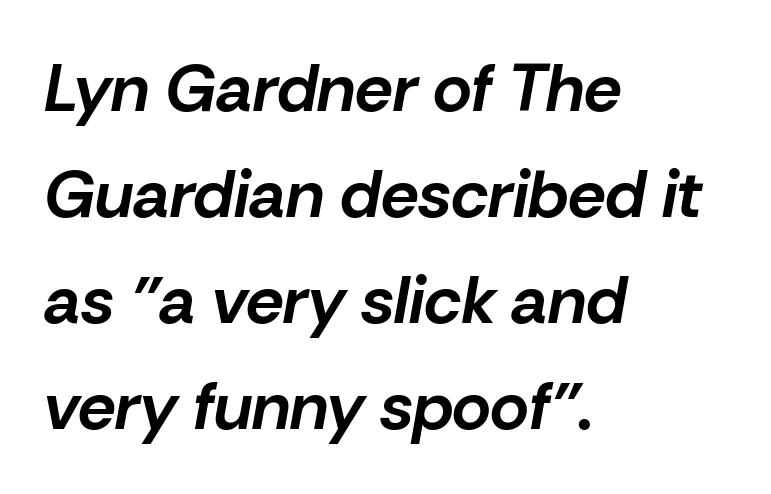
The gap between lines stays unmarked. Compared with ordinary roman type, these characters are visibly tilted. Students, this is bold: see how much ink each stroke carries. Notice how descenders clear the ascenders below comfortably — that's standard leading.
